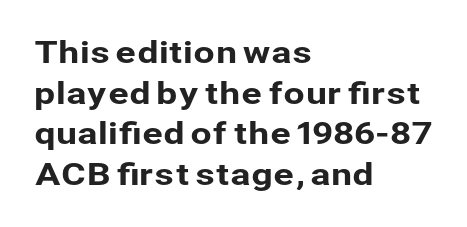
The image shows 31 px sans-serif type, upright; set left-aligned, normal line spacing (1.31x), normal letter spacing, not underlined; low stroke contrast and a medium x-height.
